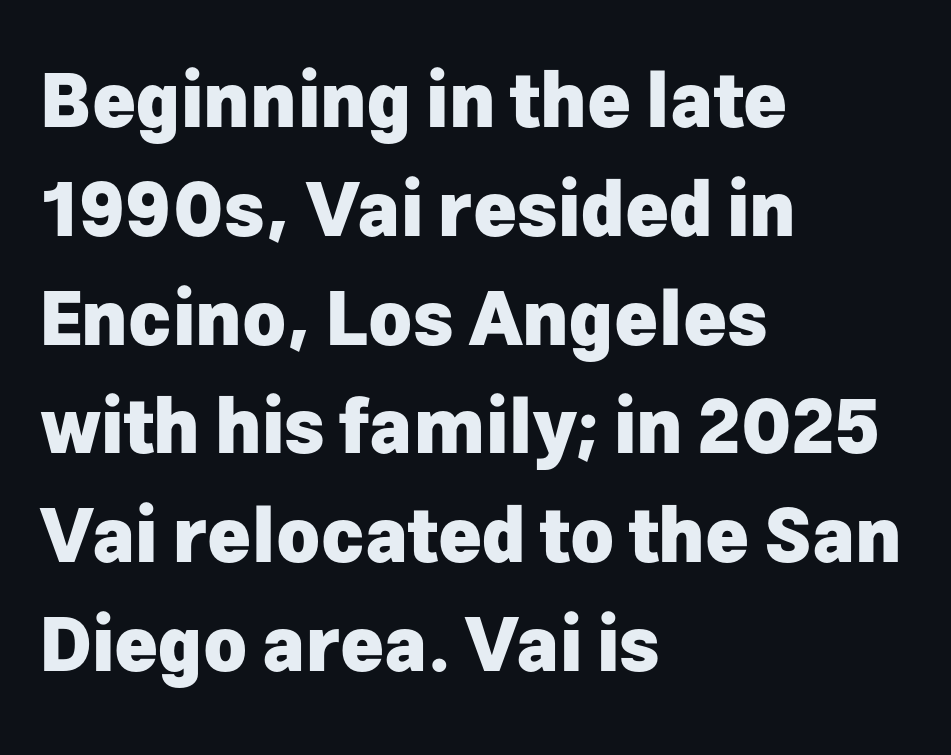
The image shows 74 px heavy sans-serif type, upright; set left-aligned, normal line spacing (1.47x), normal letter spacing, not underlined; low stroke contrast and a medium x-height.
